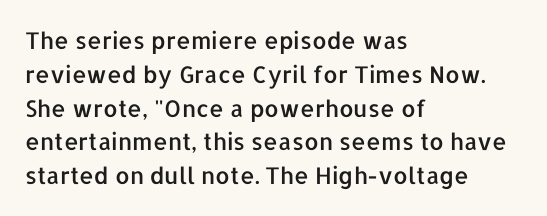
Left-aligned paragraph, ragged on the right. Compared with typical body copy, the letter spacing here is the same. A roman cut, with each character standing at attention. Baseline-to-baseline distance is the conventional proportion of letter height. The string is rendered with underlining switched off.
